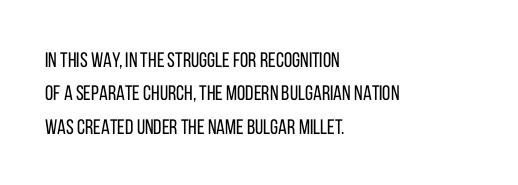
{"italic": "no", "bold": "no", "underline": "no", "align": "left", "line_spacing": "normal", "line_spacing_ratio": 1.59, "letter_spacing": "normal", "letter_spacing_em": 0.0, "glyph_px": 21}
